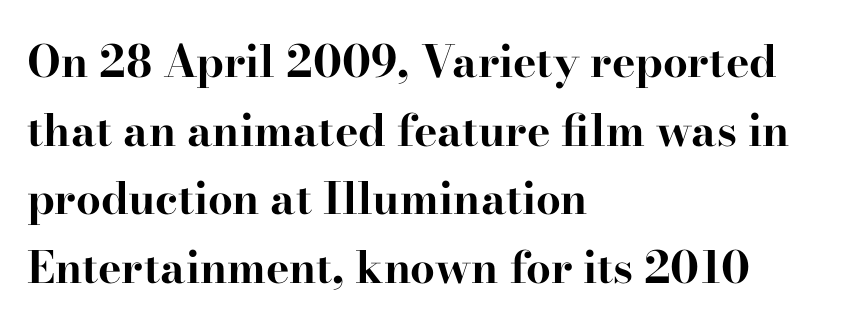
These lines are set flush left with a ragged right edge. Thick stems and heavy bowls — unmistakably bold. These lines are composed in type with serifs. The rendering uses natural spacing where letterforms have individual widths. Designer's note — italics off, roman on. How are the letters spaced? Ordinarily, with no added tracking.
